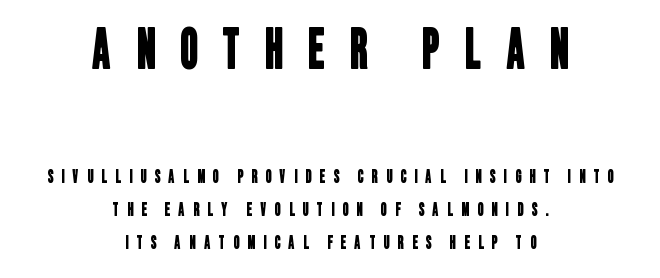
Decoration check: the copy has no underline. The face used here is a sans, in the tradition of grotesques and geometrics. Looks like regular typesetting: each glyph gets only the width it needs. A student would call this center alignment; a typographer would say set centered. Type size steps down from the first block to the second. Each word looks stretched out because of the extra space between its letters.
